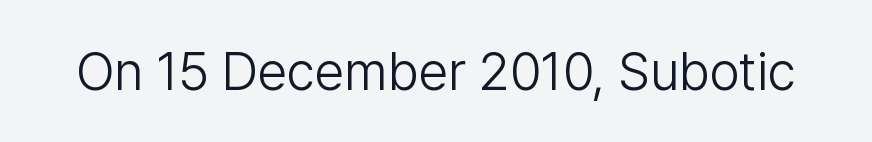
The image shows 53 px light sans-serif type, upright; set normal letter spacing, not underlined; low stroke contrast and a medium x-height.
